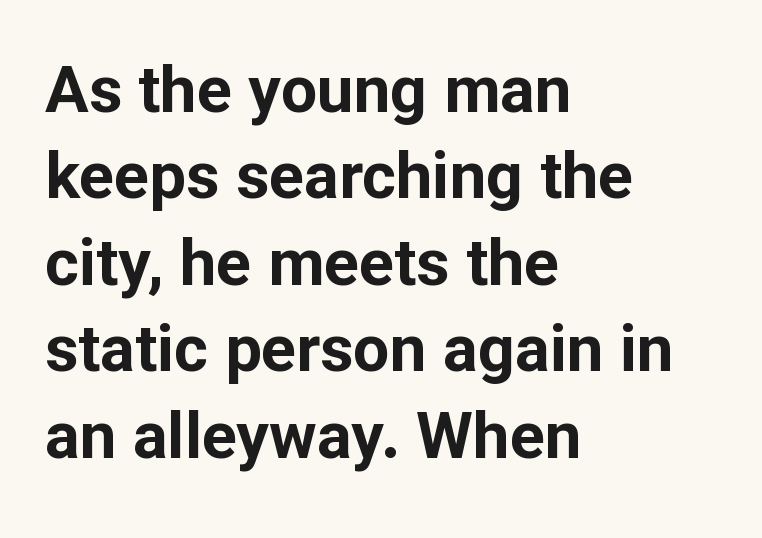
Is this a fixed-width face? No — the glyphs have proportional, varying widths. There is no visible air inserted between adjacent glyphs. Set as a true bold cut, around the 700 mark. Any mark beneath the type? The region is blank. Unlike italic type, these characters show no tilt at all. The text was rendered using a sans face with plain stroke endings.
